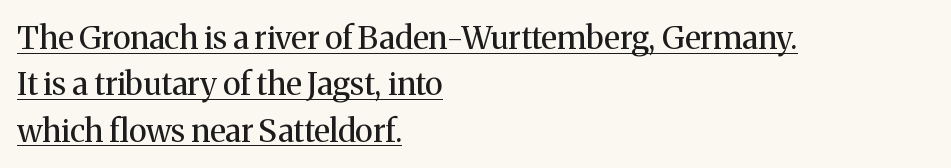
Q: Is the text bold? A: No.
Q: Is the text italic (slanted)? A: No, it is upright.
Q: Is the typeface a serif or a sans-serif typeface? A: Serif.
Q: Is the text underlined? A: Yes.
Q: How is the paragraph aligned? A: Left-aligned.
Q: Is the spacing between letters normal or unusually wide? A: Normal.
Q: Is the spacing between lines tight, normal or loose? A: Normal.
Q: Width (condensed, normal, or wide)? A: Normal.
Q: Stroke contrast? A: Medium.
Q: x-height? A: Medium.
Q: Monospaced? A: No.
